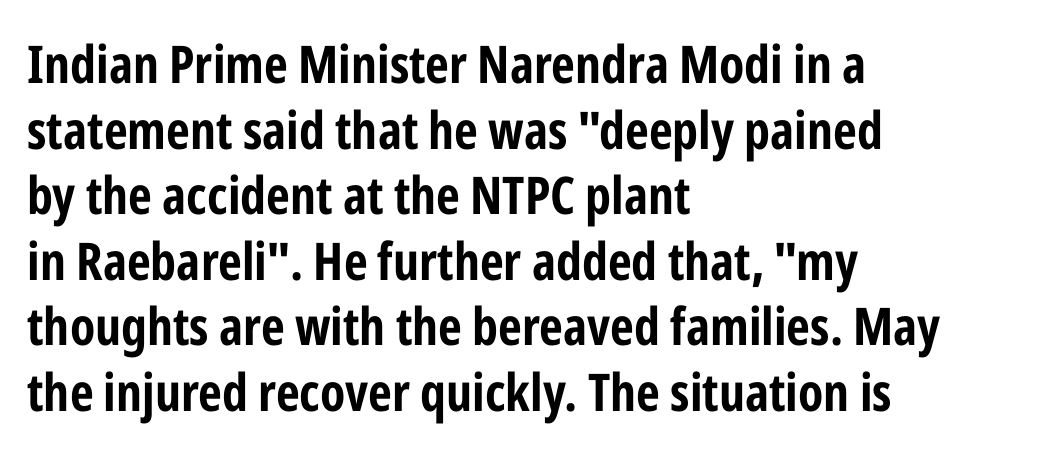
The image shows 52 px bold, condensed sans-serif type, upright; set left-aligned, normal line spacing (1.26x), normal letter spacing, not underlined; low stroke contrast and a medium x-height.
